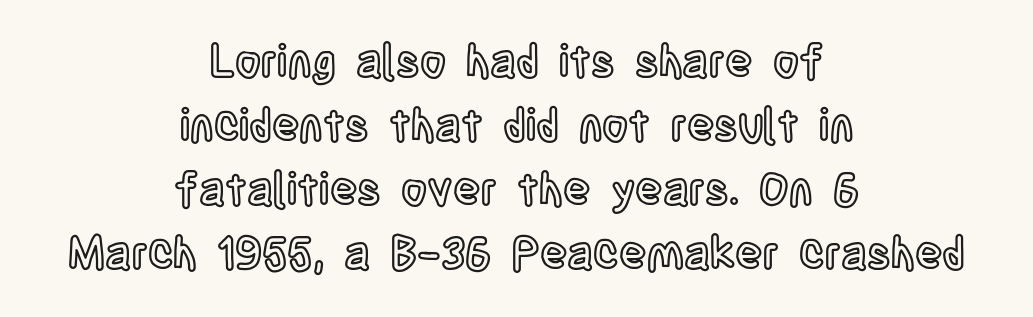
These lines are rendered in a variable-pitch font. Just letters on the line, the space beneath them empty. The letters stand straight up with perfectly vertical stems. You could call the tracking neutral — neither tight nor loose. Both edges are ragged and mirror each other, which tells us the setting is centered. These lines sit exactly where default settings would place them.
